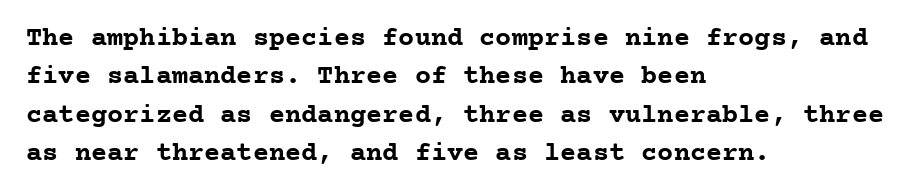
Glyph-to-glyph distance matches everyday printed text. Notice how thick the strokes are: this is what a full bold looks like. A normal amount of white space separates one row of letters from the next. Only glyphs here, with clear space below each row. Vertical strokes here are truly vertical.
